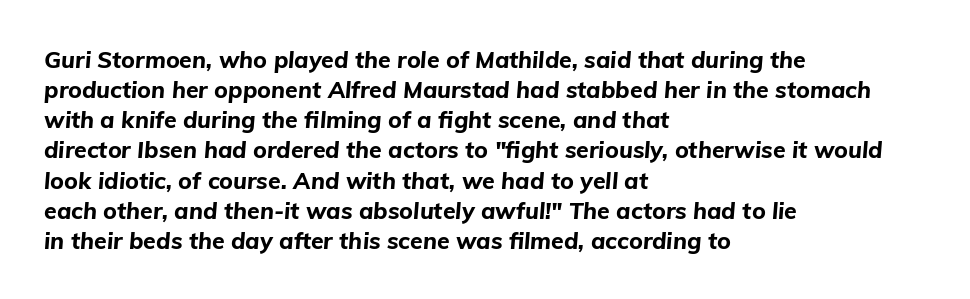
What stands out about the letter spacing? Nothing — it is the standard amount. The rendering uses a bold face; every stroke is thick and dark. Yep, that's italic — everything's leaning. Where is the straight margin? On the left. Rows of type keep a routine distance in the vertical direction. Bare-footed words on every line.
